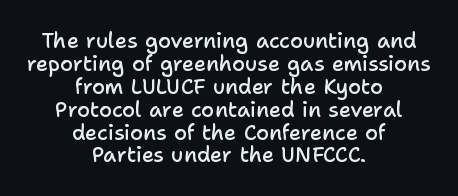
{"italic": "no", "bold": "semi", "underline": "no", "align": "center", "line_spacing": "tight", "line_spacing_ratio": 1.09, "letter_spacing": "normal", "letter_spacing_em": 0.0, "glyph_px": 21}
